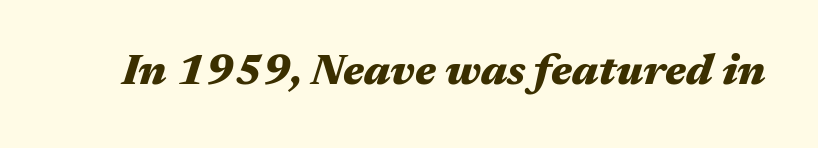
{"italic": "yes", "lean": "right", "slant_degrees": 17, "bold": "yes", "weight": "heavy", "width": "wide", "stroke_contrast": "medium", "x_height": "medium", "monospaced": "no", "underline": "no", "letter_spacing": "normal", "letter_spacing_em": 0.0, "glyph_px": 43}
